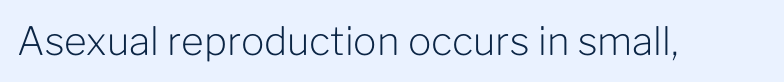
{"serif": "no", "italic": "no", "bold": "no", "weight": "light", "width": "normal", "stroke_contrast": "low", "x_height": "medium", "monospaced": "no", "underline": "no", "letter_spacing": "normal", "letter_spacing_em": 0.0, "glyph_px": 39}
